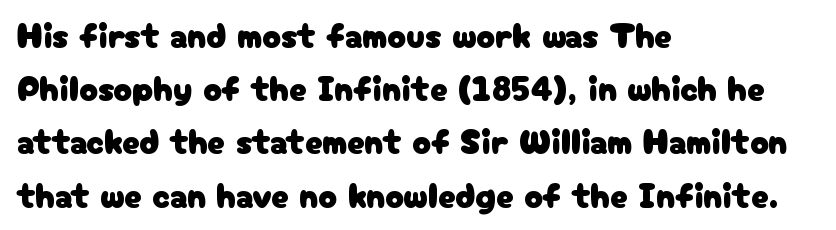
{"serif": "no", "italic": "no", "width": "normal", "stroke_contrast": "low", "x_height": "medium", "monospaced": "no", "underline": "no", "align": "left", "line_spacing": "normal", "line_spacing_ratio": 1.52, "letter_spacing": "normal", "letter_spacing_em": 0.0, "glyph_px": 35}
